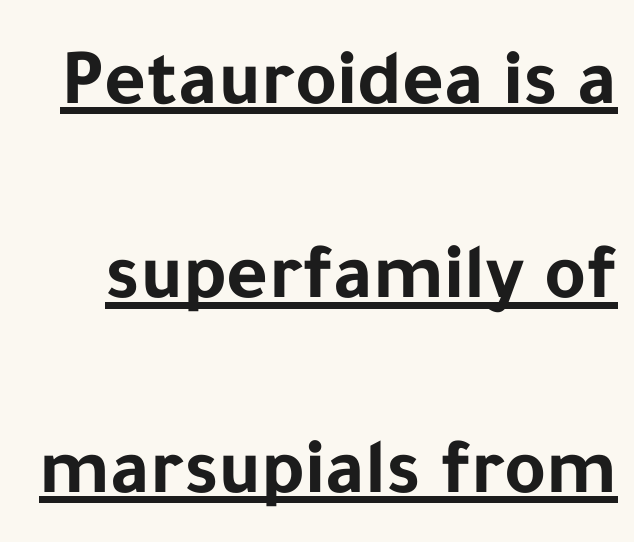
The image shows 80 px bold sans-serif type, upright; set loose line spacing (2.43x), normal letter spacing, underlined; low stroke contrast and a medium x-height.
